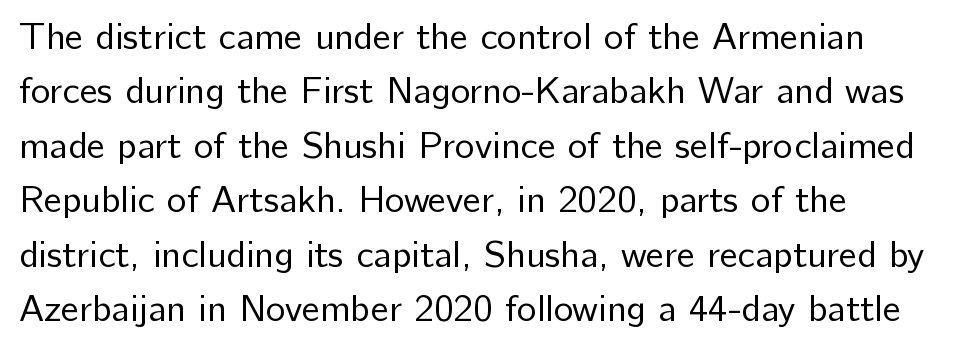
The image shows 37 px regular-weight sans-serif type, upright; set normal line spacing (1.47x), normal letter spacing, not underlined; low stroke contrast and a medium x-height.
